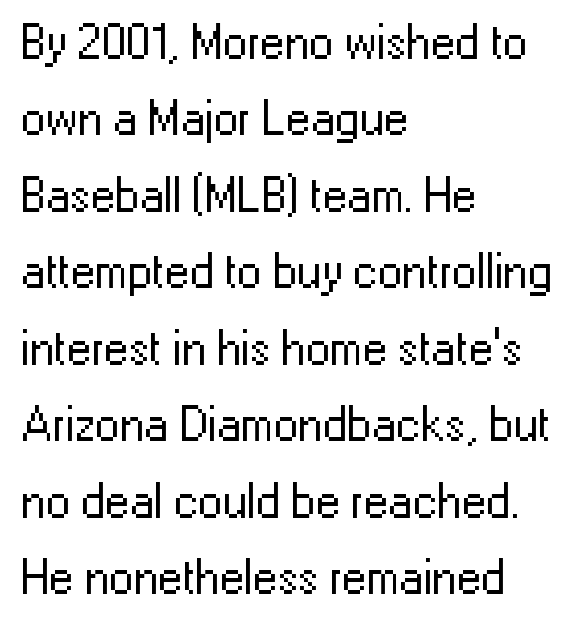
{"serif": "no", "italic": "no", "bold": "no", "weight": "regular", "width": "normal", "stroke_contrast": "low", "x_height": "medium", "monospaced": "no", "underline": "no", "align": "left", "line_spacing": "normal", "line_spacing_ratio": 1.56, "letter_spacing": "normal", "letter_spacing_em": 0.0, "glyph_px": 49}
